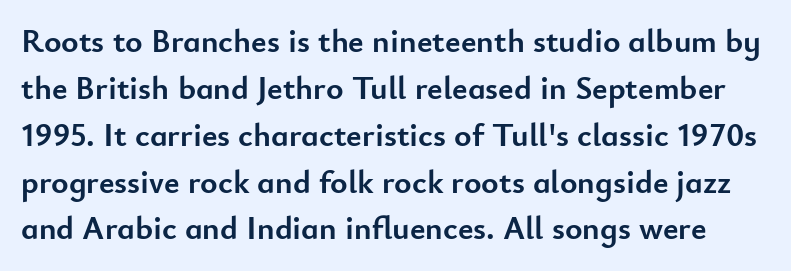
Q: Is the text bold? A: Yes.
Q: Is the text italic (slanted)? A: No, it is upright.
Q: Is the typeface a serif or a sans-serif typeface? A: Sans-serif.
Q: Is the text underlined? A: No.
Q: Is the spacing between letters normal or unusually wide? A: Normal.
Q: Is the spacing between lines tight, normal or loose? A: Normal.
Q: Width (condensed, normal, or wide)? A: Normal.
Q: Stroke contrast? A: Low.
Q: x-height? A: Small.
Q: Monospaced? A: No.
